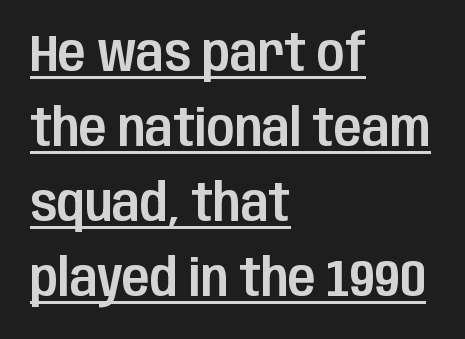
{"serif": "no", "italic": "no", "width": "condensed", "stroke_contrast": "low", "x_height": "large", "monospaced": "no", "underline": "yes", "align": "left", "line_spacing": "normal", "line_spacing_ratio": 1.47, "letter_spacing": "normal", "letter_spacing_em": 0.0, "glyph_px": 51}
